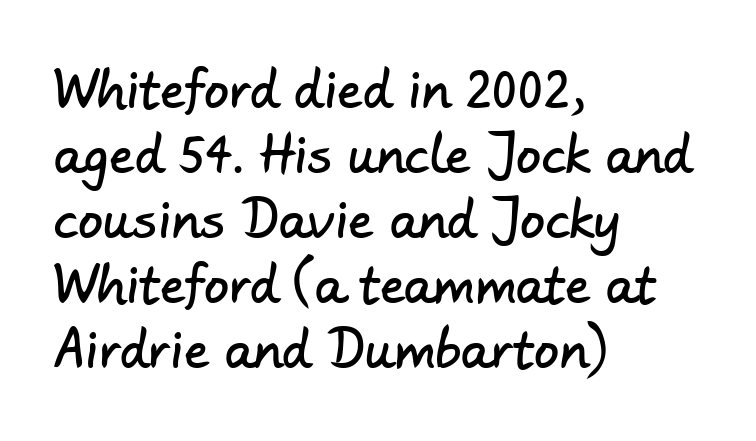
The glyphs are unaccompanied by any horizontal stroke below them. A student would call this left alignment; a typographer would say flush left, rag right. Look at the bottom of the vertical strokes: they stop flat, with no serifs. Spacing verdict: proportional, widths tailored to each character. The designer left line spacing at the default. The gaps between neighbouring characters are ordinary and unremarkable.
